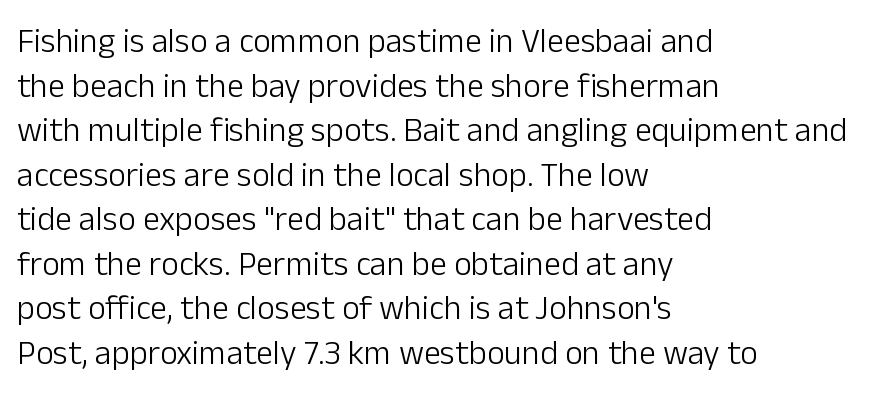
Honestly, there is no underline to notice here at all. A typesetter would label this face a sans. Honestly, the row spacing looks completely unremarkable. Think of a printed novel: that variable character pitch is what you see here. This rendering uses left alignment, leaving the right contour irregular. Counters stay open thanks to moderate or lighter strokes.
